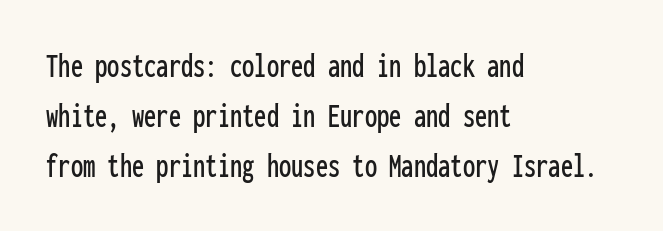
The image shows 35 px condensed sans-serif type, upright, monospaced; set left-aligned, normal line spacing (1.43x), normal letter spacing, not underlined; low stroke contrast and a medium x-height.
